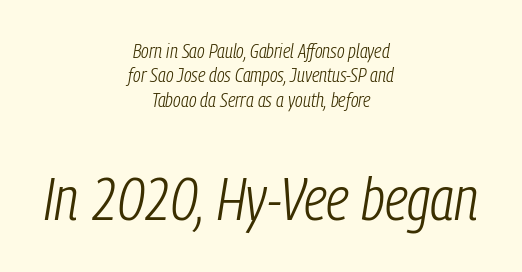
What stands out about the letter spacing? Nothing — it is the standard amount. If you drew a line through each stem, it would be angled. Look at the glyph heights: the lower group is clearly the bigger setting. The letters look calm and open, with moderate or lighter stems. Here the designer chose a conventional face with non-uniform glyph widths. The glyphs are unaccompanied by any horizontal stroke below them.
